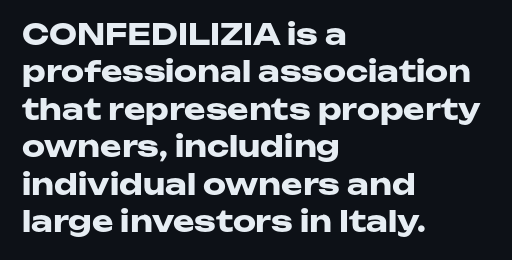
{"serif": "no", "italic": "no", "bold": "yes", "weight": "heavy", "width": "wide", "stroke_contrast": "low", "x_height": "medium", "monospaced": "no", "underline": "no", "align": "left", "line_spacing": "normal", "line_spacing_ratio": 1.29, "letter_spacing": "normal", "letter_spacing_em": 0.0, "glyph_px": 29}
